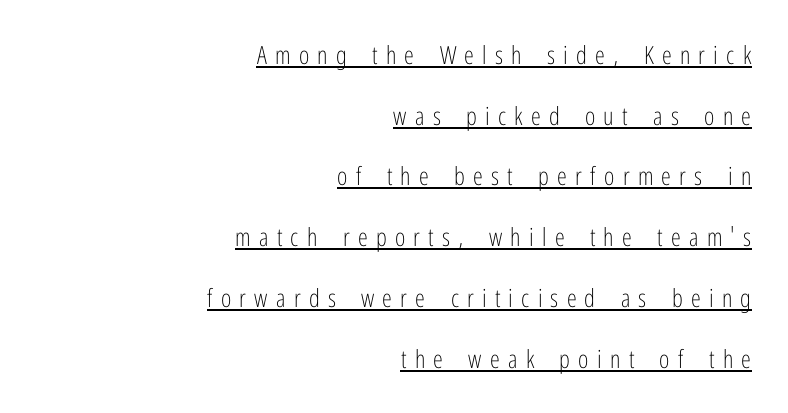
Designer's note — italics off, roman on. Letters have the restrained weight of plain body copy at most. You could only call the tracking loose — the letters float apart. Leading is clearly above the norm, producing a sparse column. This is underlined copy, the kind a proofreader might mark for attention. The lines in this sample share a right terminus and differ only in where they begin.
